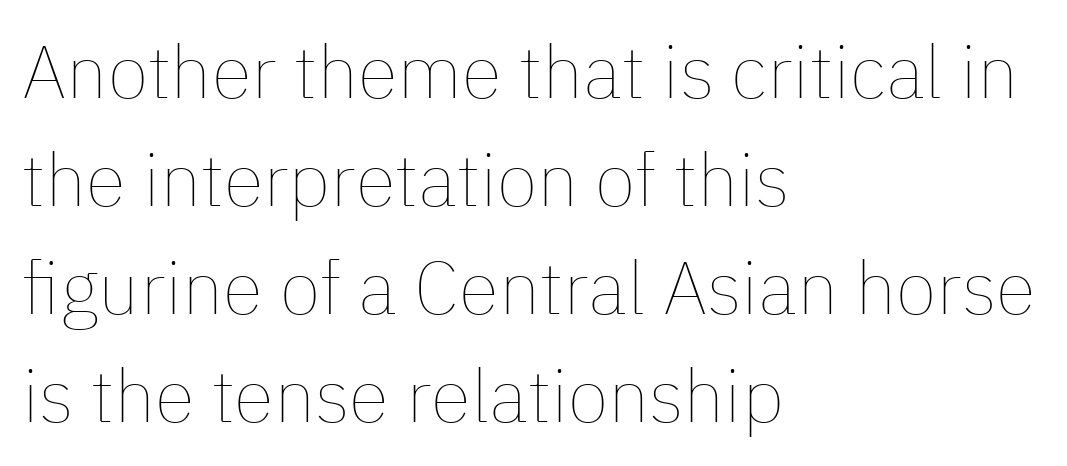
{"italic": "no", "bold": "no", "weight": "thin", "width": "normal", "stroke_contrast": "low", "x_height": "medium", "monospaced": "no", "underline": "no", "align": "left", "line_spacing": "normal", "line_spacing_ratio": 1.46, "letter_spacing": "normal", "letter_spacing_em": 0.0, "glyph_px": 74}
